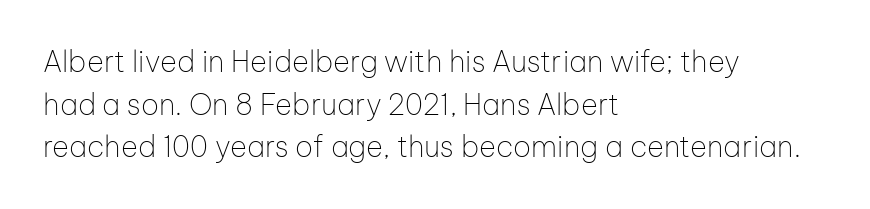
The image shows 29 px thin sans-serif type, upright; set left-aligned, normal line spacing (1.47x), normal letter spacing, not underlined; low stroke contrast and a medium x-height.
